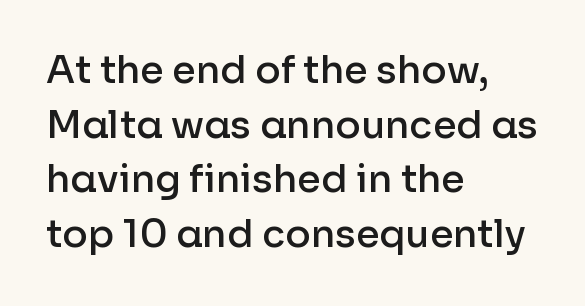
The image shows 38 px semibold sans-serif type, upright; set left-aligned, normal line spacing (1.44x), normal letter spacing, not underlined; low stroke contrast and a medium x-height.
